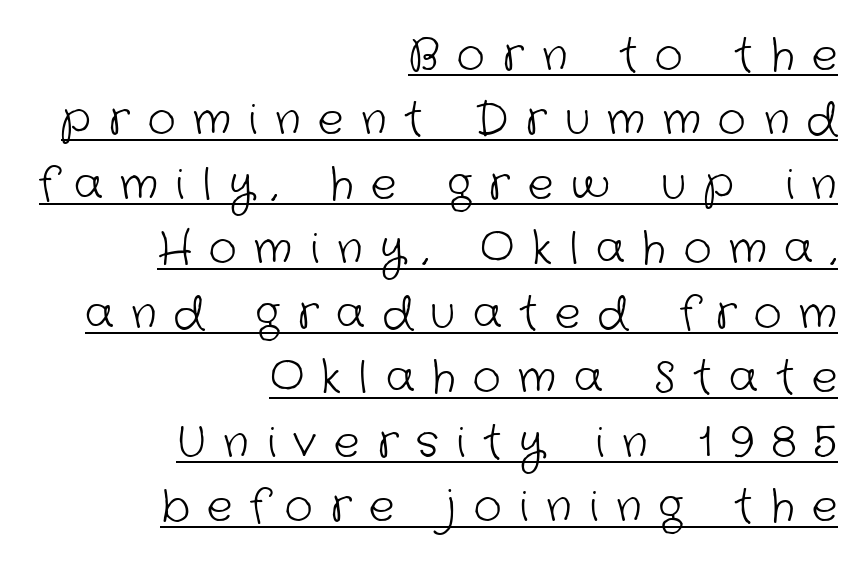
Q: Is the text bold? A: No.
Q: Is the typeface a serif or a sans-serif typeface? A: Sans-serif.
Q: Is the text underlined? A: Yes.
Q: How is the paragraph aligned? A: Right-aligned.
Q: Is the spacing between letters normal or unusually wide? A: Unusually wide.
Q: Is the spacing between lines tight, normal or loose? A: Normal.
Q: Width (condensed, normal, or wide)? A: Normal.
Q: Stroke contrast? A: Low.
Q: x-height? A: Medium.
Q: Monospaced? A: No.
